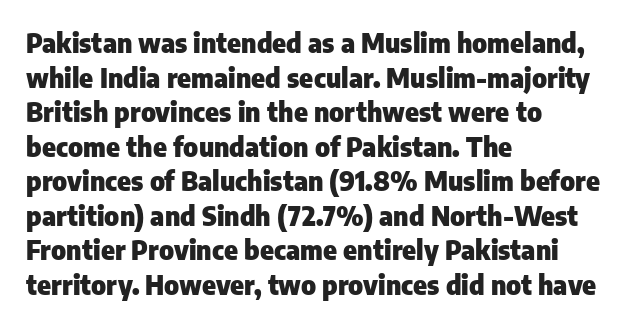
{"italic": "no", "bold": "yes", "underline": "no", "align": "left", "line_spacing": "normal", "line_spacing_ratio": 1.33, "letter_spacing": "normal", "letter_spacing_em": 0.0, "glyph_px": 26}
